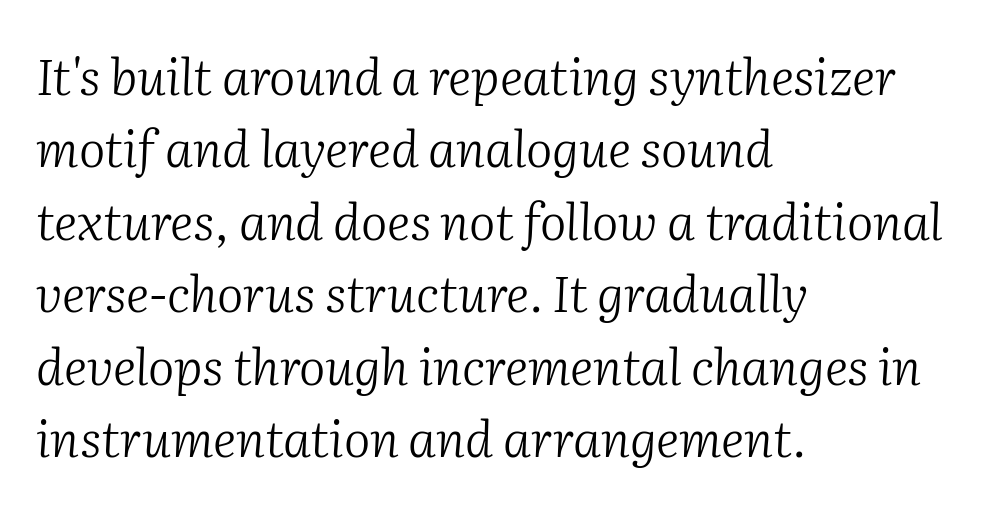
Line spacing here is normal. Underlining? Definitely not there. The typeface chosen for these lines features serifs. The typeface has the unassuming heft of standard copy or less. Character widths vary here, with narrow letters taking less room than wide ones.
